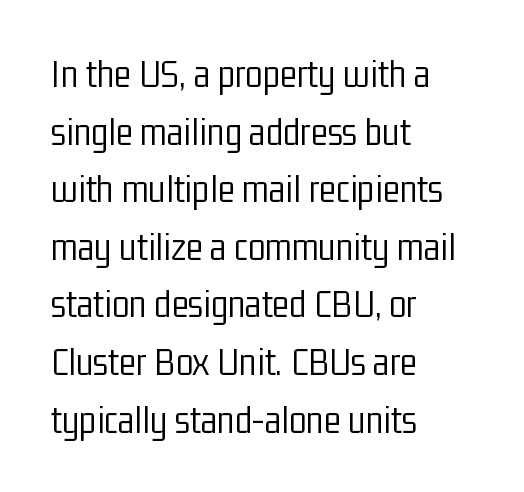
{"serif": "no", "italic": "no", "bold": "no", "weight": "light", "width": "condensed", "stroke_contrast": "low", "x_height": "medium", "monospaced": "no", "underline": "no", "align": "left", "line_spacing": "normal", "line_spacing_ratio": 1.44, "letter_spacing": "normal", "letter_spacing_em": 0.0, "glyph_px": 40}
